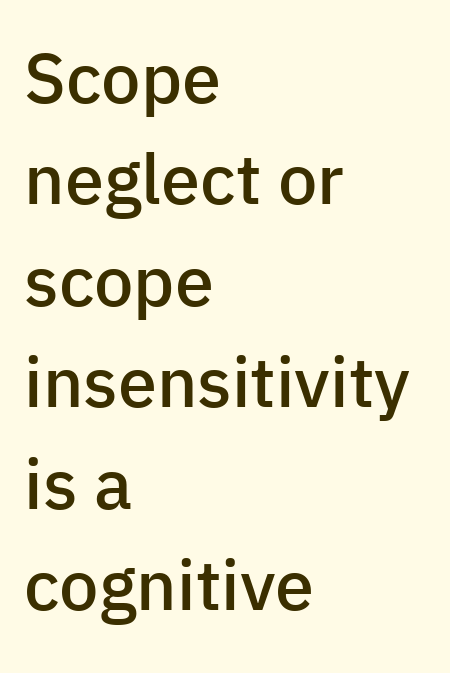
The image shows 70 px semibold sans-serif type, upright; set left-aligned, normal line spacing (1.45x), normal letter spacing, not underlined; low stroke contrast and a medium x-height.
